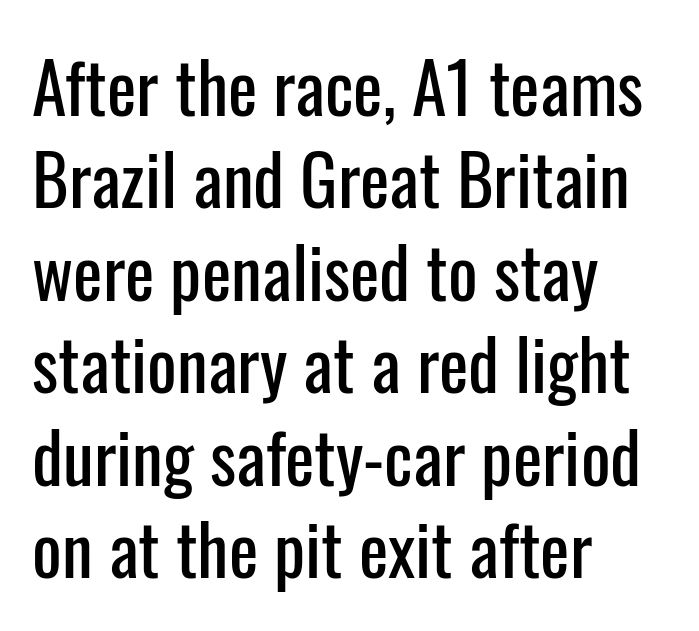
{"serif": "no", "italic": "no", "width": "condensed", "stroke_contrast": "low", "x_height": "medium", "monospaced": "no", "underline": "no", "align": "left", "line_spacing": "normal", "line_spacing_ratio": 1.32, "letter_spacing": "normal", "letter_spacing_em": 0.0, "glyph_px": 70}
